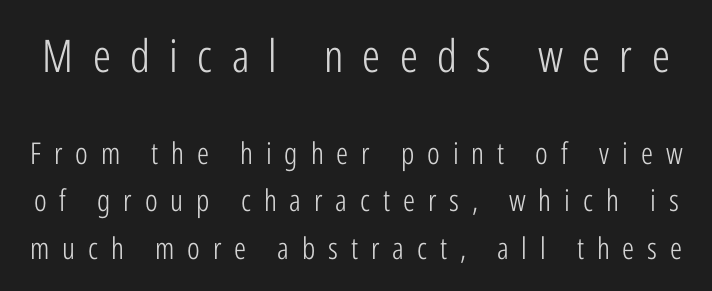
Looks like regular typesetting: each glyph gets only the width it needs. Letters rest on an invisible, unmarked baseline. The passage shown is typeset with a sans-serif family. Compare the two chunks: the upper has the greater cap height.
